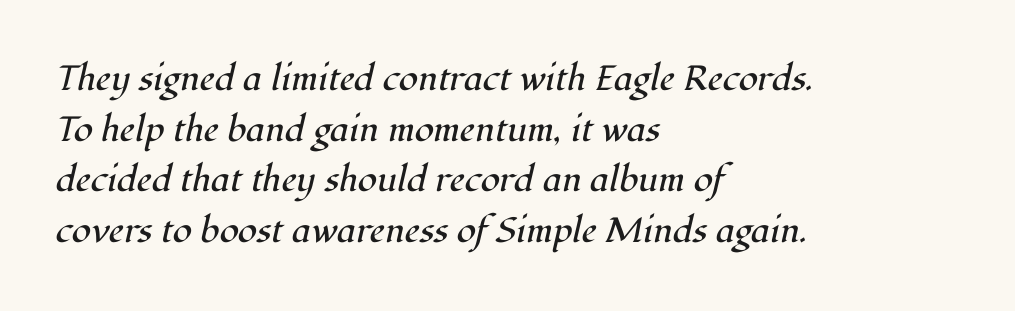
The image shows 35 px regular-weight serif type, italic (leaning right); set left-aligned, normal line spacing (1.45x), normal letter spacing, not underlined; high stroke contrast and a medium x-height.
